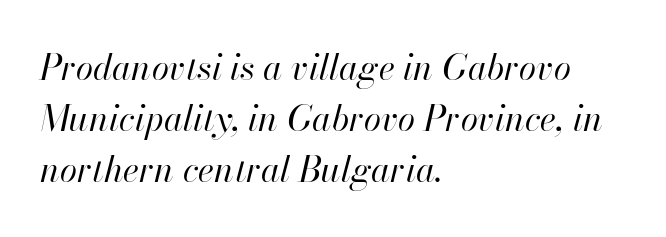
The image shows 35 px regular-weight type, italic (leaning right); set left-aligned, normal line spacing (1.46x), normal letter spacing, not underlined; high stroke contrast and a small x-height.
